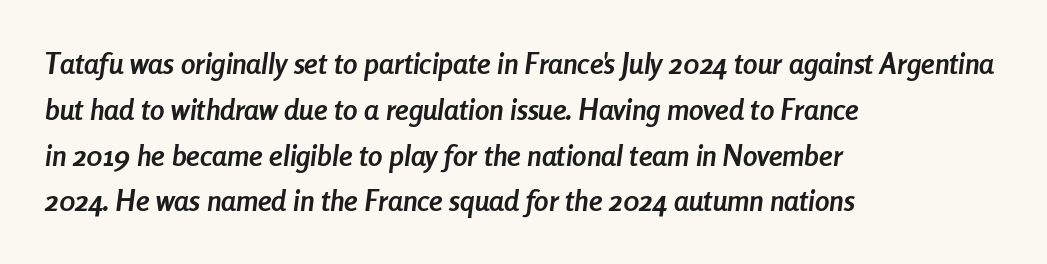
The image shows 29 px semibold, condensed type, italic (leaning right); set left-aligned, normal line spacing (1.58x), normal letter spacing, not underlined; low stroke contrast and a medium x-height.
